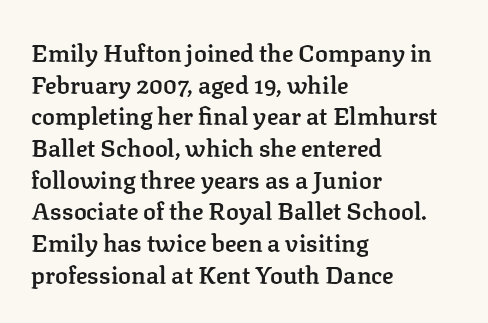
Slightly chunky letters — semibold, I'd say, not full bold. Letter spacing: default. The string is rendered with underlining switched off. Does the leading feel generous? No, just average. These lines are set flush left with a ragged right edge. The letters stand upright; this is a roman face.
